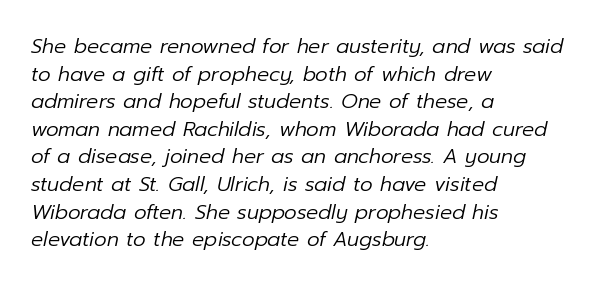
Q: Is the text bold? A: No.
Q: Is the text italic (slanted)? A: Yes, it leans right by about 12 degrees.
Q: Is the text underlined? A: No.
Q: How is the paragraph aligned? A: Left-aligned.
Q: Is the spacing between letters normal or unusually wide? A: Normal.
Q: Is the spacing between lines tight, normal or loose? A: Normal.
